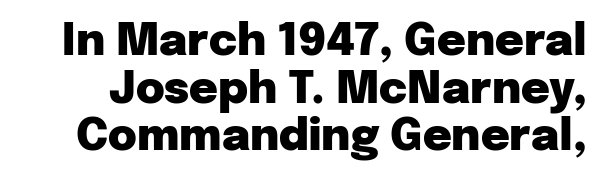
{"serif": "no", "italic": "no", "bold": "yes", "weight": "heavy", "width": "normal", "stroke_contrast": "low", "x_height": "medium", "monospaced": "no", "underline": "no", "line_spacing": "tight", "line_spacing_ratio": 1.08, "letter_spacing": "normal", "letter_spacing_em": 0.0, "glyph_px": 44}
